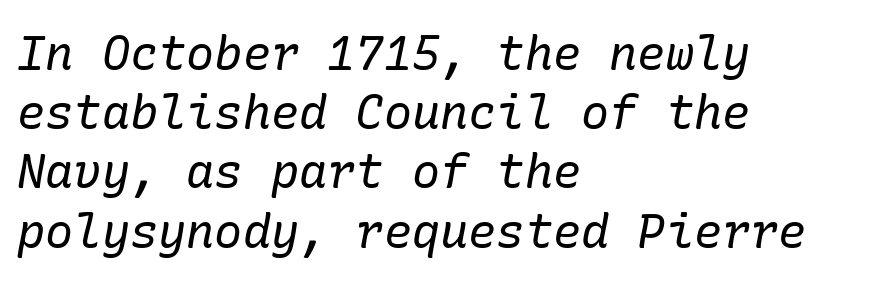
One glance says typical: line gaps are just what's usual. Tall strokes in this sample are angled rather than plumb. The paragraph has a hard left edge and a soft right edge.
